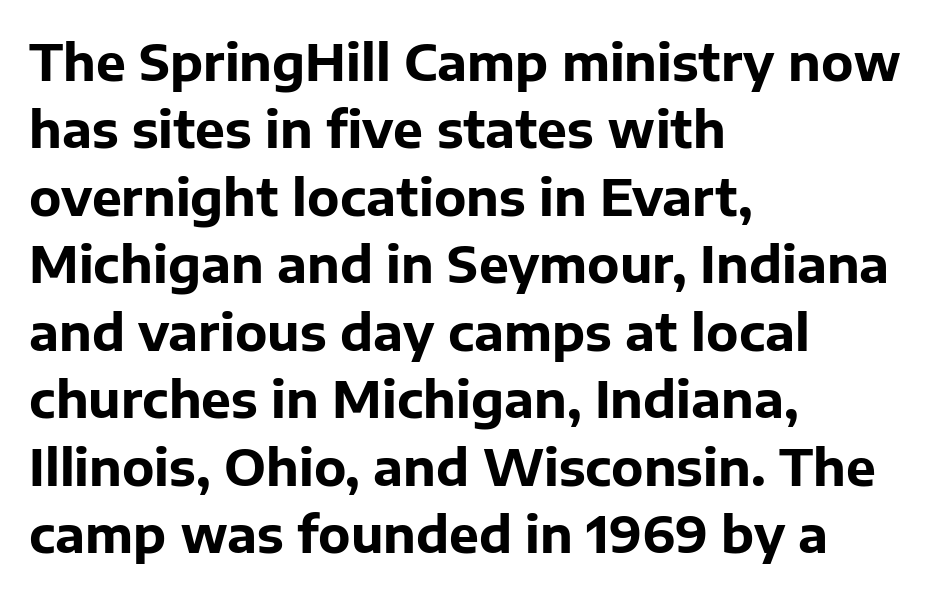
Q: Is the text bold? A: Yes.
Q: Is the text italic (slanted)? A: No, it is upright.
Q: Is the typeface a serif or a sans-serif typeface? A: Sans-serif.
Q: Is the text underlined? A: No.
Q: How is the paragraph aligned? A: Left-aligned.
Q: Is the spacing between letters normal or unusually wide? A: Normal.
Q: Is the spacing between lines tight, normal or loose? A: Normal.
Q: Width (condensed, normal, or wide)? A: Normal.
Q: Stroke contrast? A: Low.
Q: x-height? A: Medium.
Q: Monospaced? A: No.
